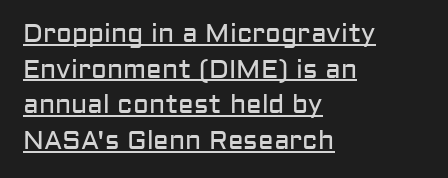
The type is set solid horizontally, with unmodified tracking. The line-height multiplier appears to be the usual default. Stroke thickness stays within the range of a standard reading face or lighter. The paragraph has a hard left edge and a soft right edge.
